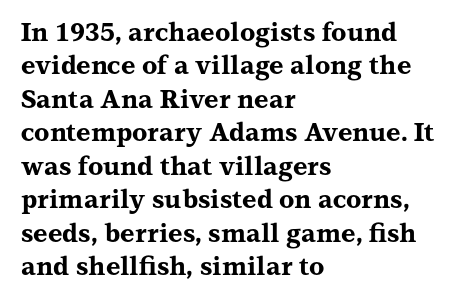
{"italic": "no", "bold": "yes", "underline": "no", "align": "left", "line_spacing": "normal", "line_spacing_ratio": 1.34, "letter_spacing": "normal", "letter_spacing_em": 0.0, "glyph_px": 25}
